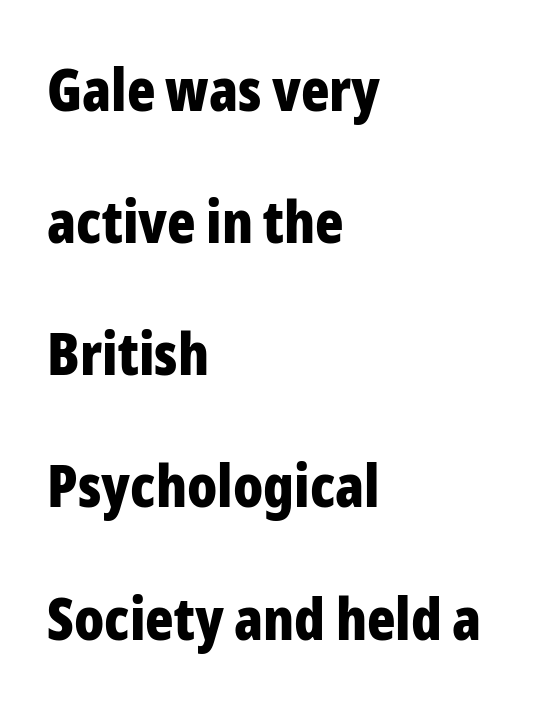
What stands out about the letter spacing? Nothing — it is the standard amount. Line starts are locked; line ends wander. Loosely led — the rows are spread out. Stroke thickness is high; the sample reads as a true bold. Regarding serifs, this sample does without them. The letters stand upright; this is a roman face.
